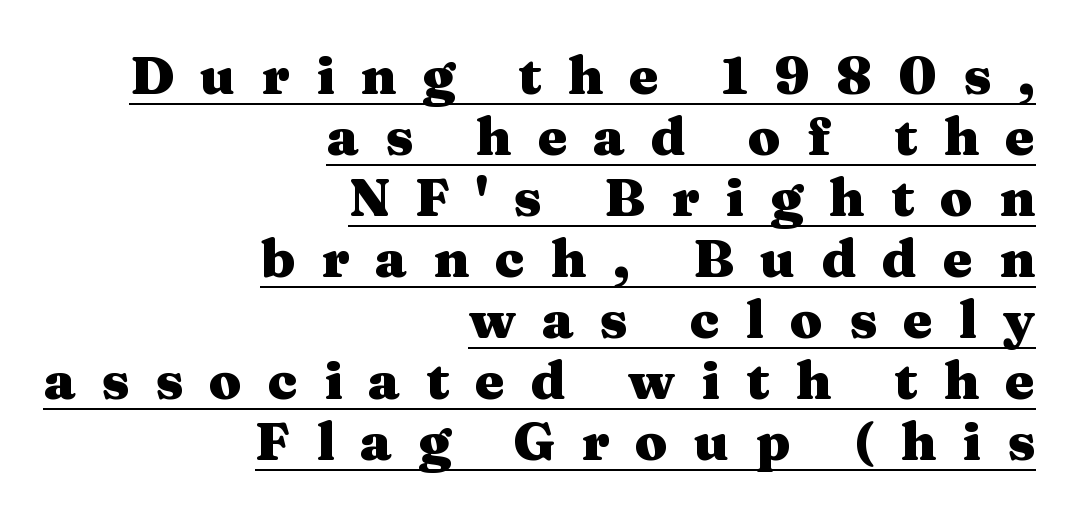
The image shows 53 px heavy, wide serif type, upright; set right-aligned, tight line spacing (1.15x), unusually wide letter spacing (+0.49 em), underlined; medium stroke contrast and a medium x-height.
